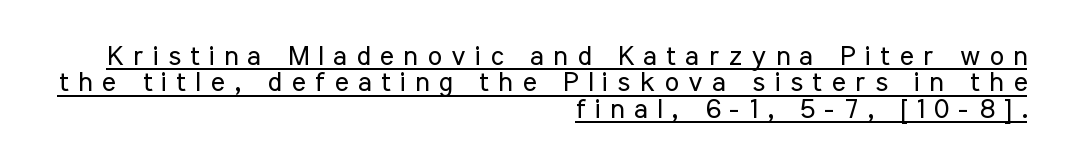
Nothing heavy about these letters — not bold at all. Loose tracking; the words dissolve into strings of separated letters. Baseline-to-baseline distance is barely more than the letter height. A baseline rule has been typeset under these characters.
